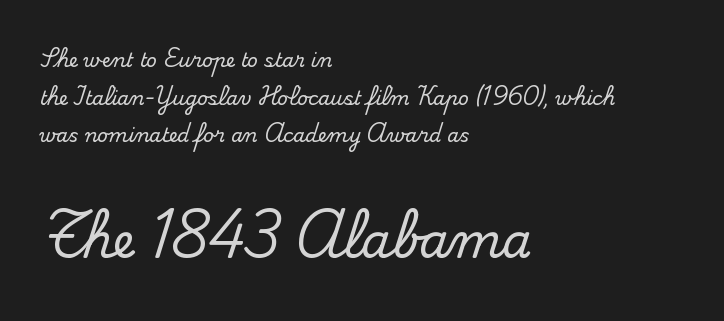
{"width": "normal", "stroke_contrast": "medium", "x_height": "small", "monospaced": "no", "underline": "no", "align": "left", "line_spacing": "loose", "line_spacing_ratio": 1.98, "letter_spacing": "normal", "letter_spacing_em": 0.0, "larger_block": "second", "size_ratio": 2.47, "glyph_px": 47}
